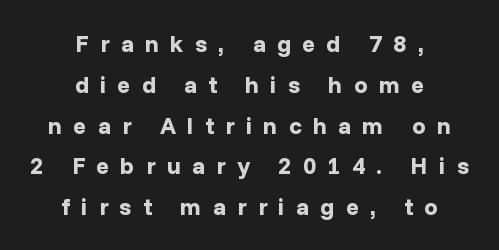
These lines sit exactly where default settings would place them. The setting favours the middle, as headings and verse often do. Notice how the stems are strictly vertical — no italics here. These lines carry a lot of weight — the face is fully bold.
